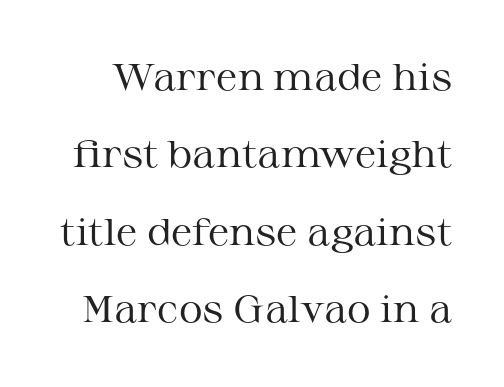
{"serif": "yes", "italic": "no", "bold": "no", "weight": "regular", "width": "wide", "stroke_contrast": "medium", "x_height": "medium", "monospaced": "no", "underline": "no", "line_spacing": "loose", "line_spacing_ratio": 2.09, "letter_spacing": "normal", "letter_spacing_em": 0.0, "glyph_px": 37}
